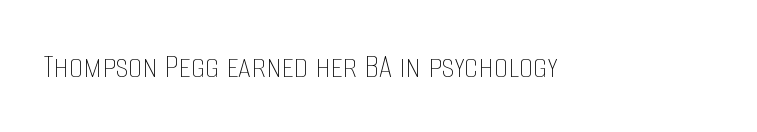
Q: Is the text bold? A: No.
Q: Is the text italic (slanted)? A: No, it is upright.
Q: Is the text underlined? A: No.
Q: Is the spacing between letters normal or unusually wide? A: Normal.
Q: Width (condensed, normal, or wide)? A: Condensed.
Q: Stroke contrast? A: Low.
Q: x-height? A: Large.
Q: Monospaced? A: No.
